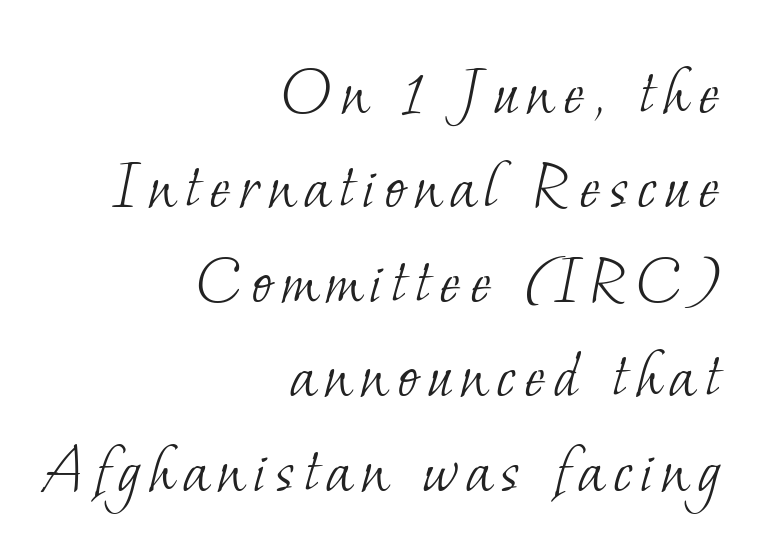
Q: Is the text bold? A: No.
Q: Is the typeface a serif or a sans-serif typeface? A: Serif.
Q: Is the text underlined? A: No.
Q: How is the paragraph aligned? A: Right-aligned.
Q: Is the spacing between lines tight, normal or loose? A: Normal.
Q: Width (condensed, normal, or wide)? A: Normal.
Q: Stroke contrast? A: Low.
Q: x-height? A: Small.
Q: Monospaced? A: No.
